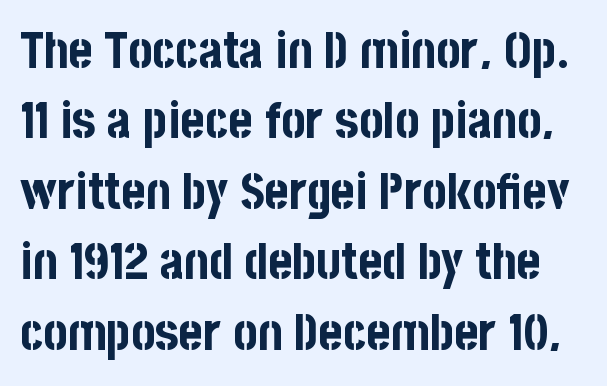
The letters carry no serifs — their stems end cleanly without finishing strokes. Quick note: not italic, upright. Check the space under the baseline: it is left empty. Leading matches the norm, producing a regular column. Glyph-to-glyph distance matches everyday printed text.
